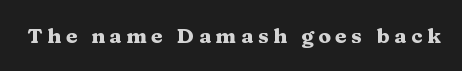
Q: Is the text bold? A: Yes.
Q: Is the text italic (slanted)? A: No, it is upright.
Q: Is the text underlined? A: No.
Q: Is the spacing between letters normal or unusually wide? A: Unusually wide.
